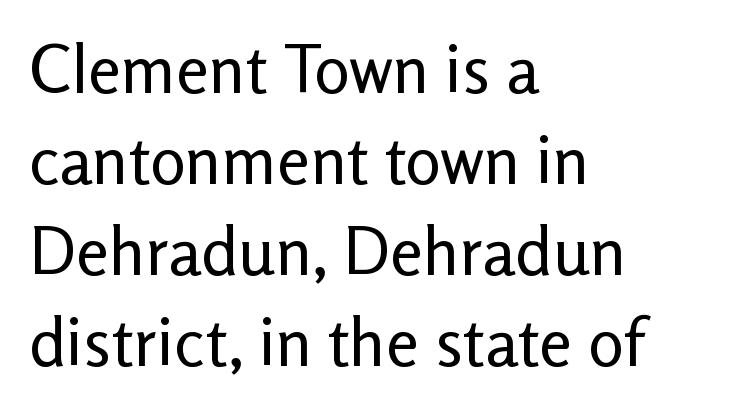
In terms of letterform style, serifs are entirely absent. Summary of vertical rhythm: regular, with standard interline spacing. The setting favours the left margin, as ordinary paragraphs usually do. Looks like regular typesetting: each glyph gets only the width it needs.
